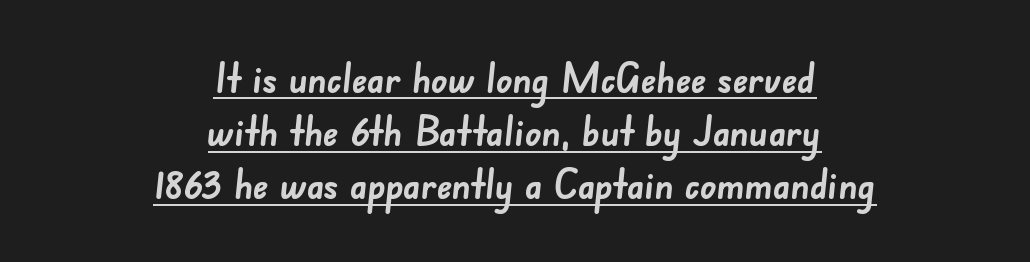
{"serif": "no", "bold": "yes", "weight": "semibold", "width": "normal", "stroke_contrast": "low", "x_height": "small", "monospaced": "no", "underline": "yes", "align": "center", "line_spacing": "normal", "line_spacing_ratio": 1.33, "letter_spacing": "normal", "letter_spacing_em": 0.0, "glyph_px": 40}
